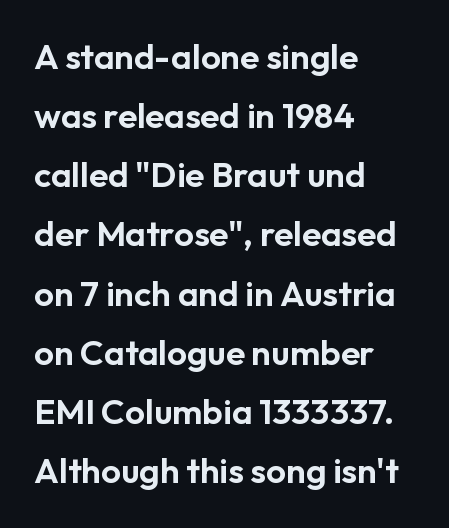
The image shows 35 px sans-serif type, upright; set left-aligned, normal line spacing (1.69x), normal letter spacing, not underlined; low stroke contrast and a medium x-height.
